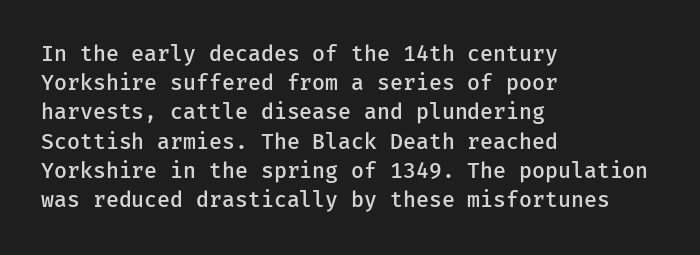
The image shows 21 px text type, upright; set left-aligned, normal line spacing (1.39x), normal letter spacing, not underlined.
